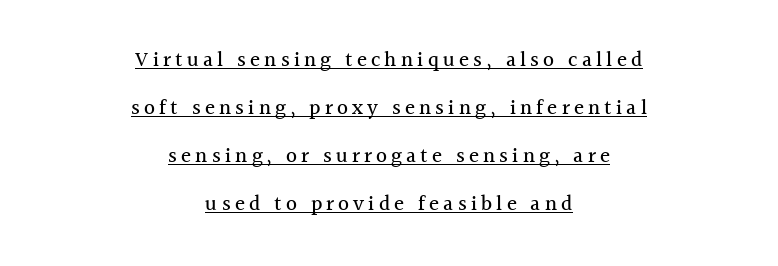
Q: Is the text italic (slanted)? A: No, it is upright.
Q: Is the text underlined? A: Yes.
Q: How is the paragraph aligned? A: Centered.
Q: Is the spacing between letters normal or unusually wide? A: Unusually wide.
Q: Is the spacing between lines tight, normal or loose? A: Loose.
